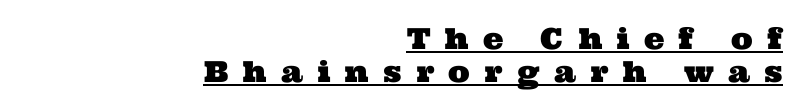
{"serif": "yes", "width": "wide", "stroke_contrast": "medium", "x_height": "medium", "monospaced": "no", "underline": "yes", "align": "right", "line_spacing": "tight", "line_spacing_ratio": 1.13, "letter_spacing": "wide", "letter_spacing_em": 0.49, "glyph_px": 29}
